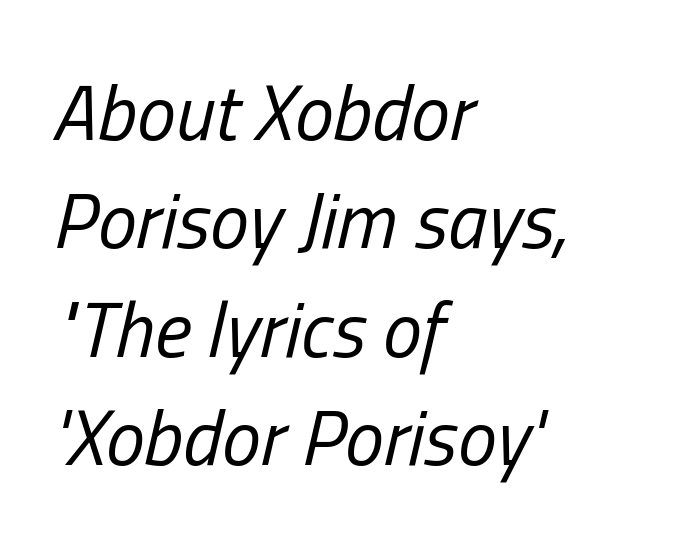
Q: Is the text bold? A: No.
Q: Is the text italic (slanted)? A: Yes, it leans right by about 13 degrees.
Q: Is the text underlined? A: No.
Q: How is the paragraph aligned? A: Left-aligned.
Q: Is the spacing between letters normal or unusually wide? A: Normal.
Q: Is the spacing between lines tight, normal or loose? A: Normal.
Q: Width (condensed, normal, or wide)? A: Condensed.
Q: Stroke contrast? A: Low.
Q: x-height? A: Medium.
Q: Monospaced? A: No.
